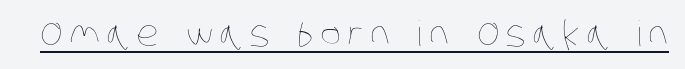
{"bold": "no", "weight": "thin", "width": "condensed", "stroke_contrast": "low", "x_height": "large", "monospaced": "no", "underline": "yes", "glyph_px": 35}
